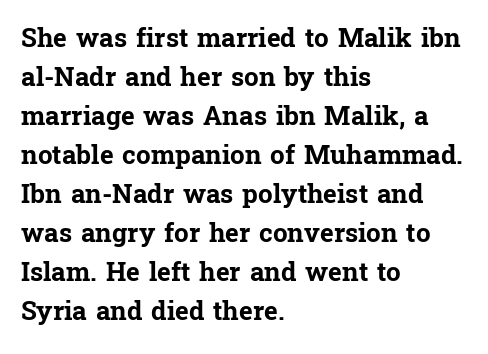
{"italic": "no", "bold": "yes", "underline": "no", "align": "left", "line_spacing": "normal", "line_spacing_ratio": 1.5, "letter_spacing": "normal", "letter_spacing_em": 0.0, "glyph_px": 26}
